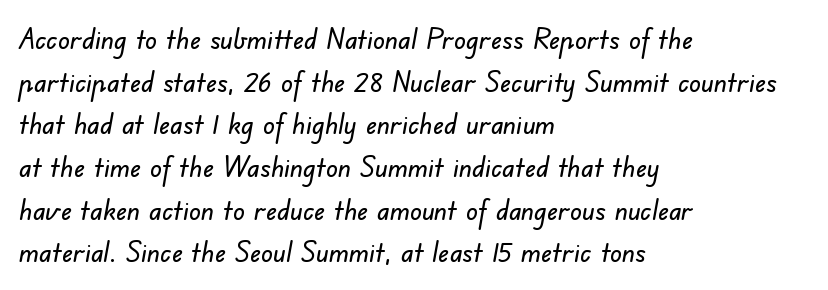
The image shows 29 px sans-serif type; set left-aligned, normal line spacing (1.47x), normal letter spacing, not underlined; low stroke contrast and a small x-height.
